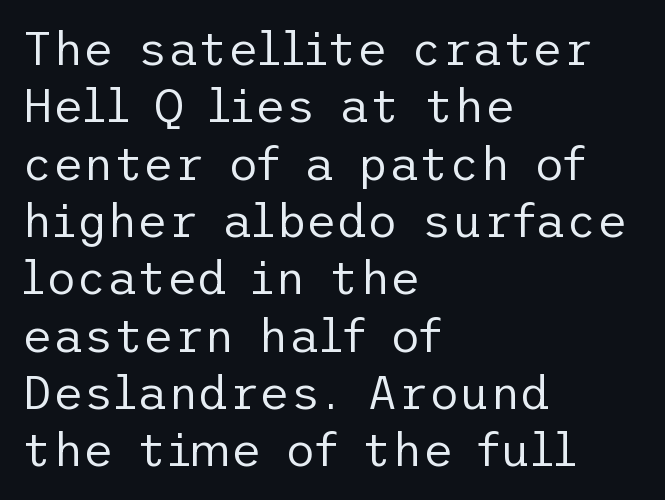
Q: Is the text bold? A: No.
Q: Is the text italic (slanted)? A: No, it is upright.
Q: Is the typeface a serif or a sans-serif typeface? A: Sans-serif.
Q: Is the text underlined? A: No.
Q: How is the paragraph aligned? A: Left-aligned.
Q: Is the spacing between letters normal or unusually wide? A: Normal.
Q: Width (condensed, normal, or wide)? A: Normal.
Q: Stroke contrast? A: Low.
Q: x-height? A: Medium.
